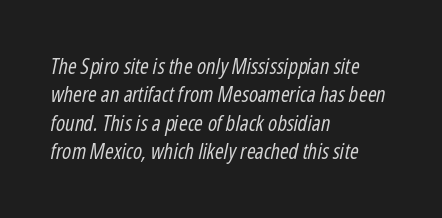
The typesetting does not lean heavy: it is not bold. Characters are canted at an angle relative to the baseline's perpendicular. The area under the type is left untouched. In CSS terms this would be text-align: left.
